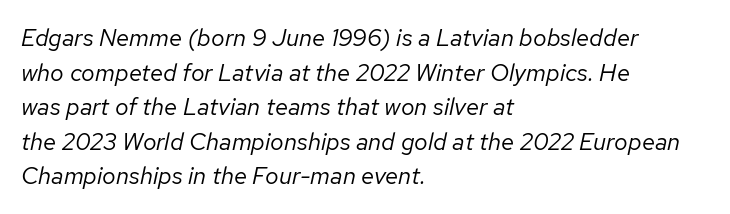
Vertical spacing — default. There is no visible air inserted between adjacent glyphs. Leftover space on each line is placed entirely after the last word. An italicized treatment has been applied to the whole sample. Weight: regular or lighter.
